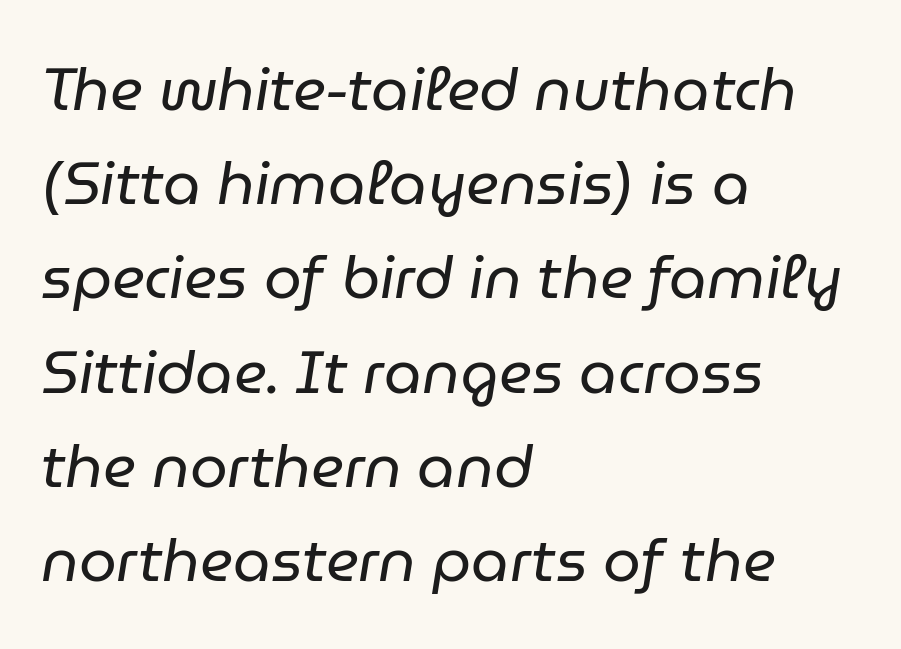
{"italic": "yes", "lean": "right", "slant_degrees": 9, "bold": "no", "weight": "regular", "width": "normal", "stroke_contrast": "low", "x_height": "medium", "monospaced": "no", "underline": "no", "align": "left", "line_spacing": "normal", "line_spacing_ratio": 1.57, "letter_spacing": "normal", "letter_spacing_em": 0.0, "glyph_px": 60}
